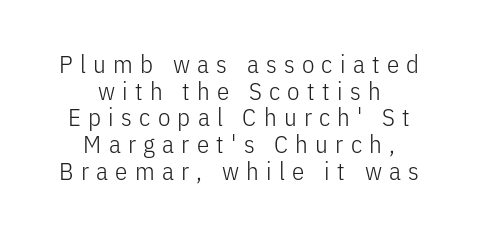
Anything drawn beneath the words? Only blank space. Compared with a flush-left layout, this one balances lines on the center instead. The passage shown has open, widely tracked lettering throughout. Does the lettering tilt? It doesn't — this is upright. Weight class: somewhere from thin through regular.
